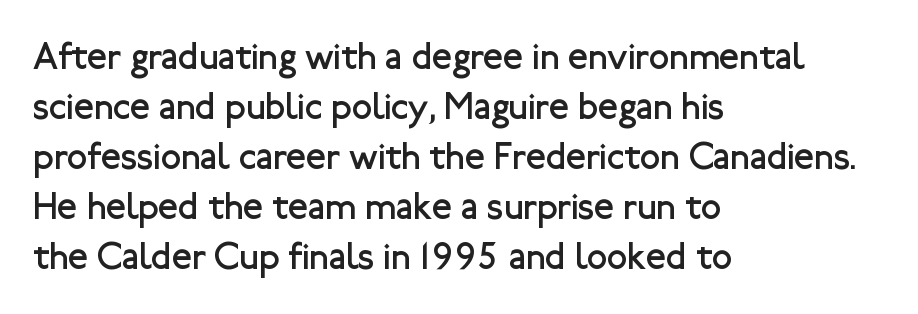
The image shows 37 px regular-weight sans-serif type, upright; set left-aligned, normal line spacing (1.35x), normal letter spacing, not underlined; low stroke contrast and a medium x-height.
